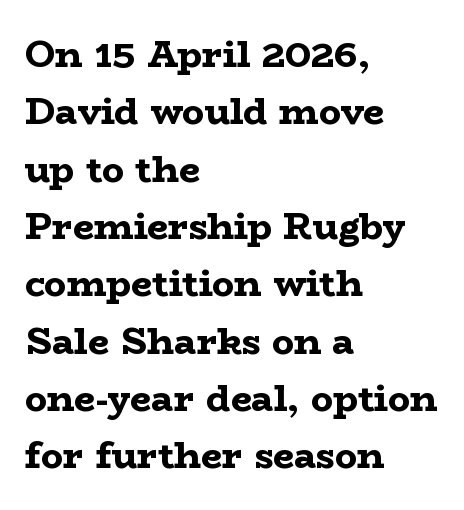
Q: Is the text bold? A: Yes.
Q: Is the text italic (slanted)? A: No, it is upright.
Q: Is the typeface a serif or a sans-serif typeface? A: Serif.
Q: Is the text underlined? A: No.
Q: How is the paragraph aligned? A: Left-aligned.
Q: Is the spacing between letters normal or unusually wide? A: Normal.
Q: Is the spacing between lines tight, normal or loose? A: Normal.
Q: Width (condensed, normal, or wide)? A: Wide.
Q: Stroke contrast? A: Low.
Q: x-height? A: Medium.
Q: Monospaced? A: No.
